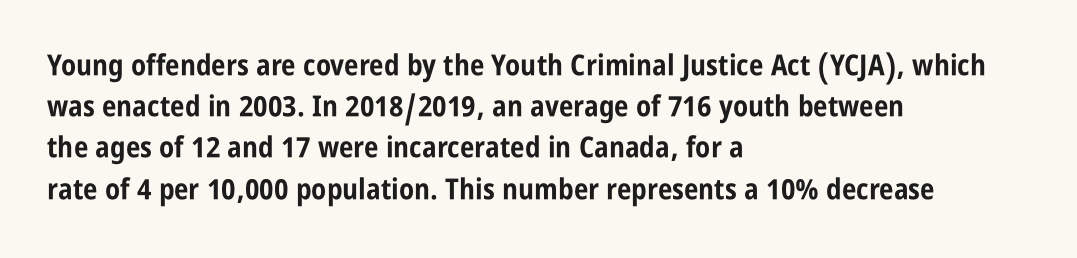
Q: Is the text bold? A: Yes.
Q: Is the text italic (slanted)? A: No, it is upright.
Q: Is the typeface a serif or a sans-serif typeface? A: Sans-serif.
Q: Is the text underlined? A: No.
Q: How is the paragraph aligned? A: Left-aligned.
Q: Is the spacing between letters normal or unusually wide? A: Normal.
Q: Is the spacing between lines tight, normal or loose? A: Normal.
Q: Width (condensed, normal, or wide)? A: Condensed.
Q: Stroke contrast? A: Low.
Q: x-height? A: Large.
Q: Monospaced? A: No.
